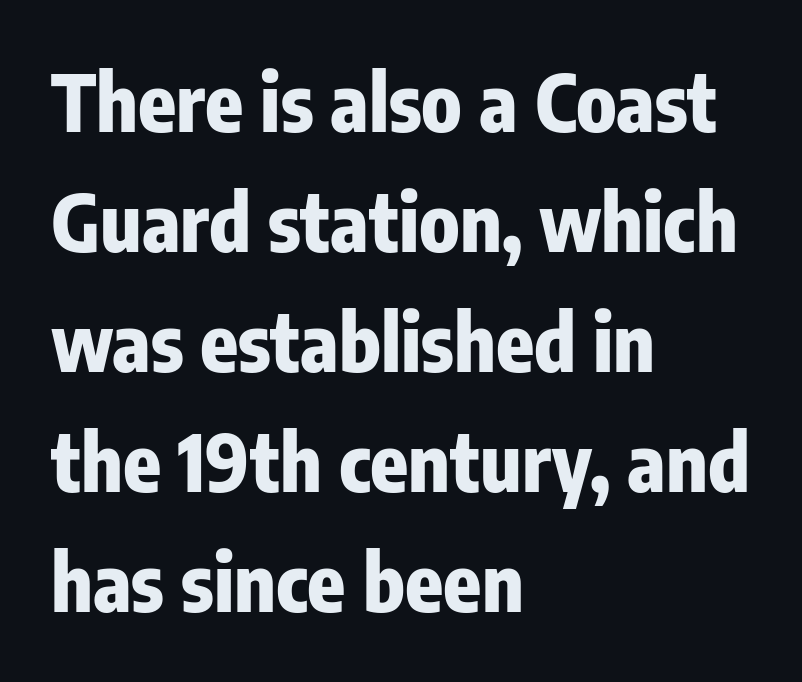
The image shows 78 px heavy, condensed sans-serif type, upright; set left-aligned, normal line spacing (1.54x), normal letter spacing, not underlined; low stroke contrast and a medium x-height.
